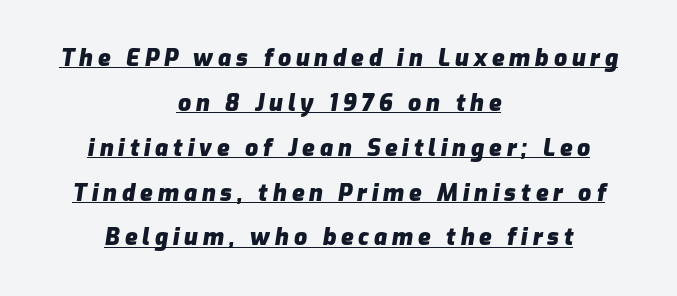
The image shows 23 px bold type, italic (leaning right); set centered, loose line spacing (1.95x), unusually wide letter spacing (+0.21 em), underlined.
